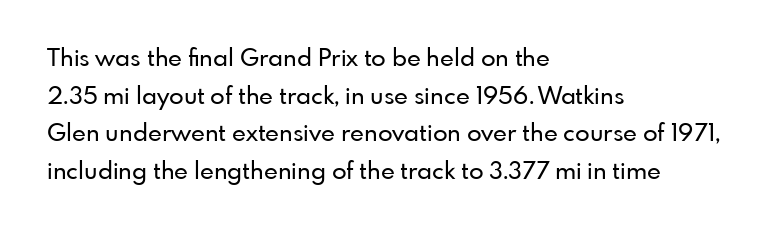
The image shows 24 px text type, upright; set left-aligned, normal line spacing (1.57x), normal letter spacing, not underlined.
